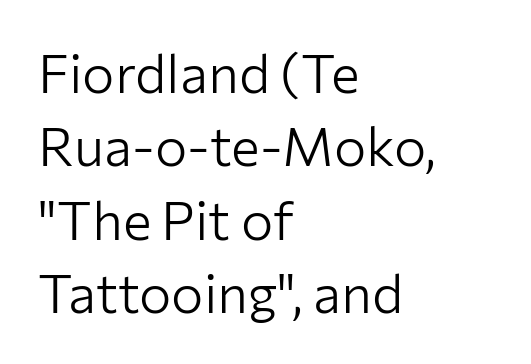
Q: Is the text bold? A: No.
Q: Is the text italic (slanted)? A: No, it is upright.
Q: Is the typeface a serif or a sans-serif typeface? A: Sans-serif.
Q: Is the text underlined? A: No.
Q: How is the paragraph aligned? A: Left-aligned.
Q: Is the spacing between letters normal or unusually wide? A: Normal.
Q: Is the spacing between lines tight, normal or loose? A: Normal.
Q: Width (condensed, normal, or wide)? A: Normal.
Q: Stroke contrast? A: Low.
Q: x-height? A: Medium.
Q: Monospaced? A: No.
